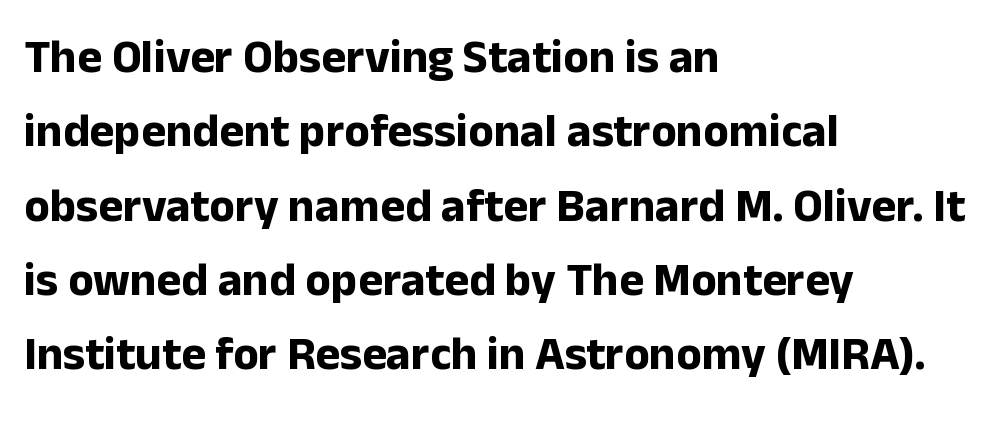
Letter spacing: default. This rendering features lettering with no underline. The lettering holds an erect, upright posture throughout. The designer left line spacing at the default.
